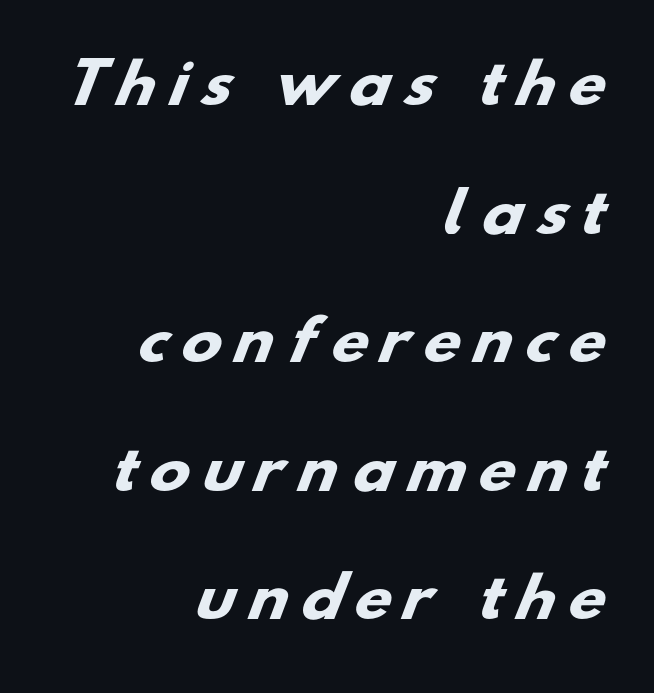
Q: Is the text bold? A: Yes.
Q: Is the typeface a serif or a sans-serif typeface? A: Sans-serif.
Q: Is the text underlined? A: No.
Q: How is the paragraph aligned? A: Right-aligned.
Q: Is the spacing between letters normal or unusually wide? A: Unusually wide.
Q: Is the spacing between lines tight, normal or loose? A: Loose.
Q: Width (condensed, normal, or wide)? A: Wide.
Q: Stroke contrast? A: Low.
Q: x-height? A: Small.
Q: Monospaced? A: No.
